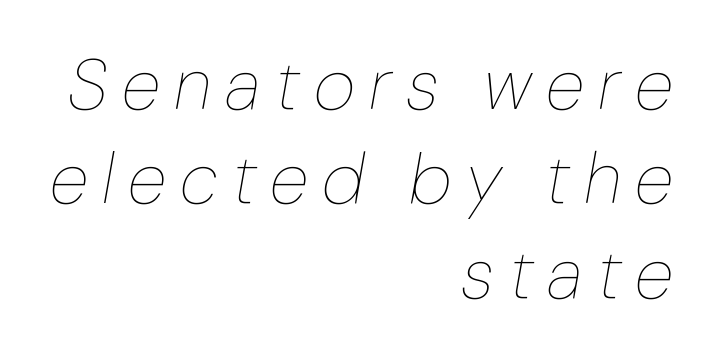
{"italic": "yes", "lean": "right", "slant_degrees": 10, "bold": "no", "weight": "thin", "width": "normal", "stroke_contrast": "low", "x_height": "medium", "monospaced": "no", "underline": "no", "align": "right", "line_spacing": "normal", "line_spacing_ratio": 1.31, "letter_spacing": "wide", "letter_spacing_em": 0.2, "glyph_px": 72}
